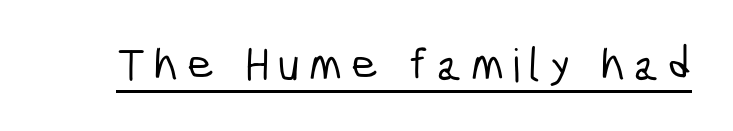
The image shows 46 px condensed sans-serif type; set unusually wide letter spacing (+0.2 em), underlined; low stroke contrast and a medium x-height.
